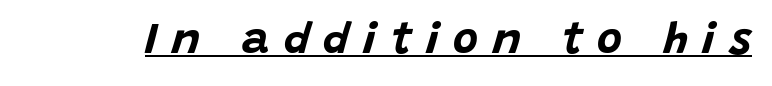
Think of a printed novel: that variable character pitch is what you see here. This is oblique type, the kind used for emphasis or titles. Notice how thick the strokes are: this is what a full bold looks like. The line texture is sparse and dotted thanks to wide tracking.
